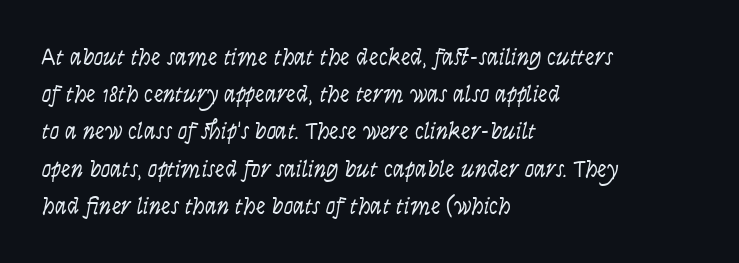
{"bold": "no", "underline": "no", "align": "left", "line_spacing": "normal", "line_spacing_ratio": 1.55, "letter_spacing": "normal", "letter_spacing_em": 0.0, "glyph_px": 24}
